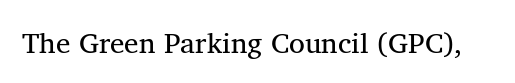
The image shows 29 px regular-weight serif type, upright; set normal letter spacing, not underlined; medium stroke contrast and a medium x-height.
